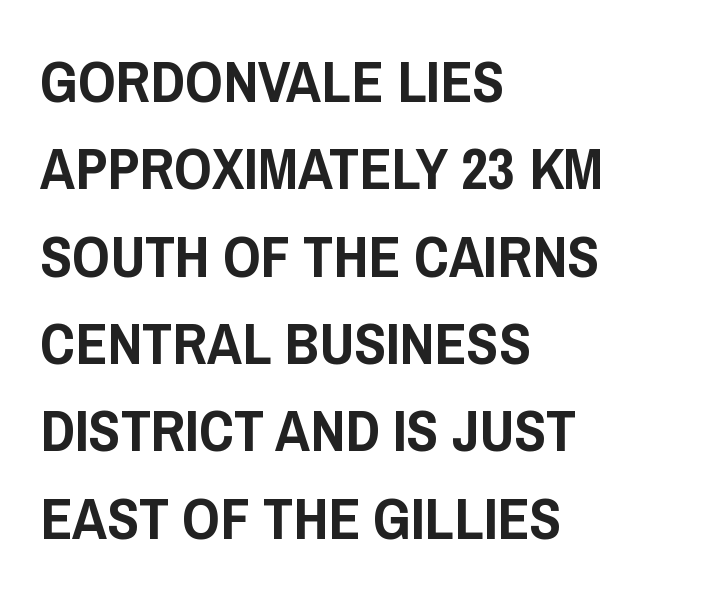
{"serif": "no", "italic": "no", "width": "condensed", "stroke_contrast": "low", "x_height": "large", "monospaced": "no", "underline": "no", "align": "left", "line_spacing": "normal", "line_spacing_ratio": 1.48, "letter_spacing": "normal", "letter_spacing_em": 0.0, "glyph_px": 59}
